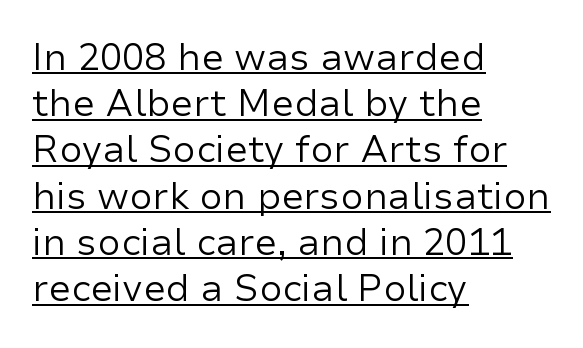
{"serif": "no", "italic": "no", "bold": "no", "weight": "regular", "width": "normal", "stroke_contrast": "low", "x_height": "medium", "monospaced": "no", "underline": "yes", "align": "left", "line_spacing": "normal", "line_spacing_ratio": 1.25, "letter_spacing": "normal", "letter_spacing_em": 0.0, "glyph_px": 37}
